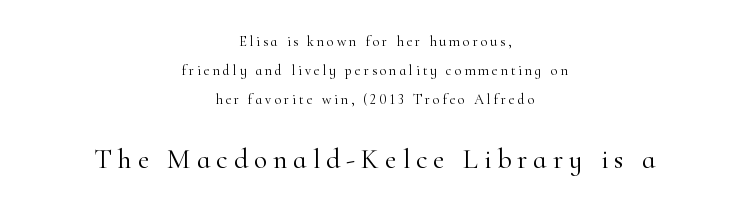
{"serif": "yes", "italic": "no", "bold": "no", "weight": "light", "width": "normal", "stroke_contrast": "high", "x_height": "small", "monospaced": "no", "underline": "no", "align": "center", "line_spacing": "loose", "line_spacing_ratio": 2.07, "letter_spacing": "wide", "letter_spacing_em": 0.21, "larger_block": "second", "size_ratio": 2.0, "glyph_px": 28}
